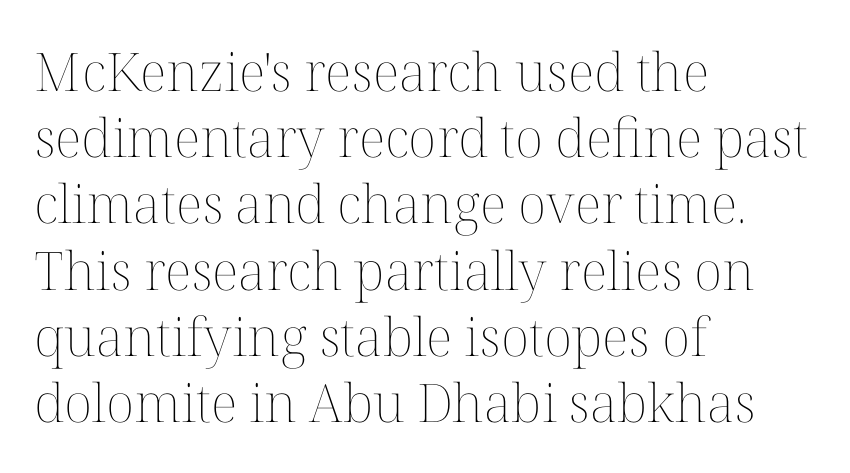
{"italic": "no", "bold": "no", "weight": "thin", "width": "normal", "stroke_contrast": "medium", "x_height": "medium", "monospaced": "no", "underline": "no", "align": "left", "line_spacing": "normal", "line_spacing_ratio": 1.25, "letter_spacing": "normal", "letter_spacing_em": 0.0, "glyph_px": 53}
